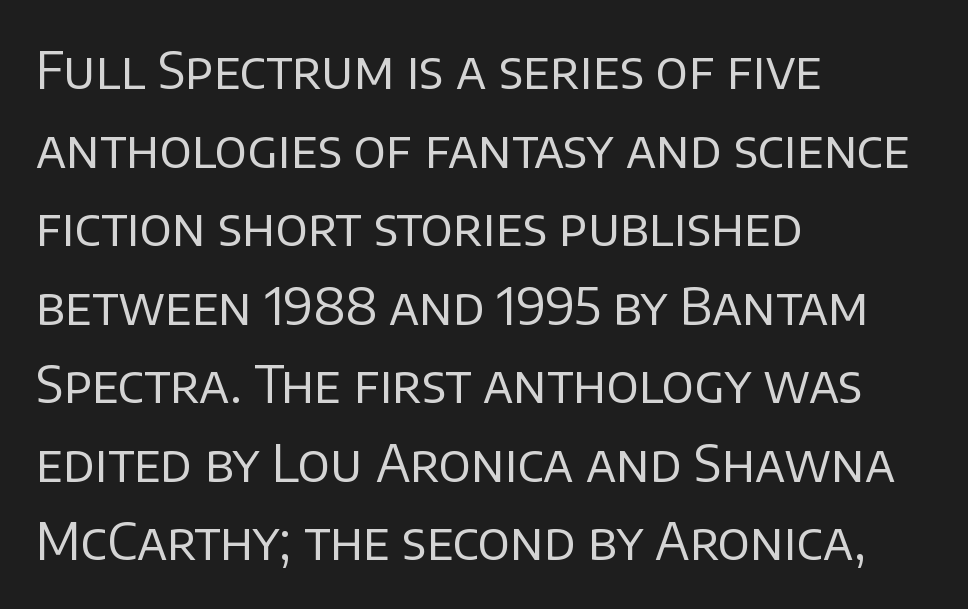
{"serif": "no", "italic": "no", "bold": "no", "weight": "regular", "width": "normal", "stroke_contrast": "low", "x_height": "large", "monospaced": "no", "underline": "no", "align": "left", "line_spacing": "normal", "line_spacing_ratio": 1.54, "letter_spacing": "normal", "letter_spacing_em": 0.0, "glyph_px": 51}
